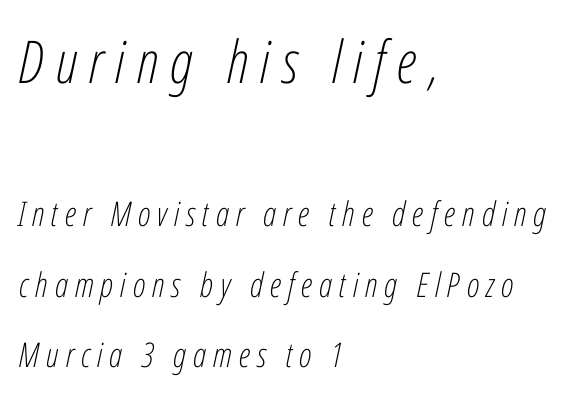
The image shows 59 px light, condensed type, italic (leaning right); set left-aligned, loose line spacing (2.08x), unusually wide letter spacing (+0.2 em), not underlined; the first (top) block is 1.74x larger; low stroke contrast and a medium x-height.
